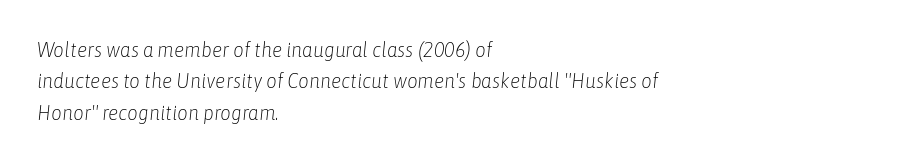
This rendering leaves character spacing at its baseline value. The space directly below the letters is spotless. Regular leading. Weight: not bold — regular or lighter. Quick note: italic. Line starts are locked; line ends wander.
